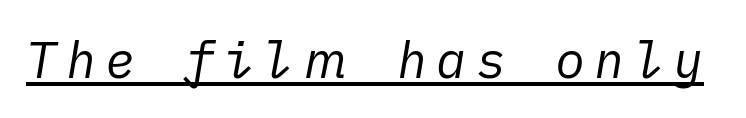
{"italic": "yes", "lean": "right", "slant_degrees": 10, "bold": "no", "weight": "regular", "width": "normal", "stroke_contrast": "low", "x_height": "medium", "underline": "yes", "glyph_px": 50}
